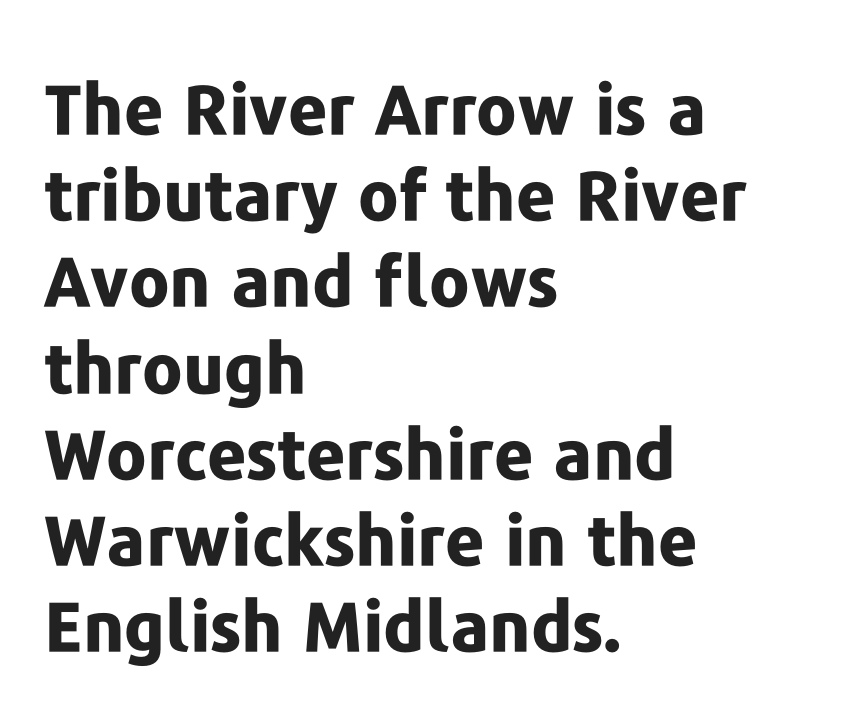
Strokes here are thick enough to call this a true bold. Style check: upright. Looks like regular typesetting: each glyph gets only the width it needs. Every row of glyphs begins at an identical x-position on the left.
